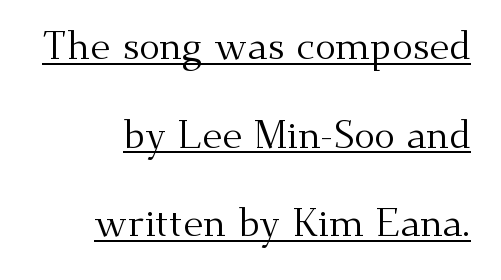
Q: Is the text bold? A: No.
Q: Is the text italic (slanted)? A: No, it is upright.
Q: Is the typeface a serif or a sans-serif typeface? A: Serif.
Q: Is the text underlined? A: Yes.
Q: Is the spacing between letters normal or unusually wide? A: Normal.
Q: Is the spacing between lines tight, normal or loose? A: Loose.
Q: Width (condensed, normal, or wide)? A: Normal.
Q: Stroke contrast? A: Medium.
Q: x-height? A: Small.
Q: Monospaced? A: No.
